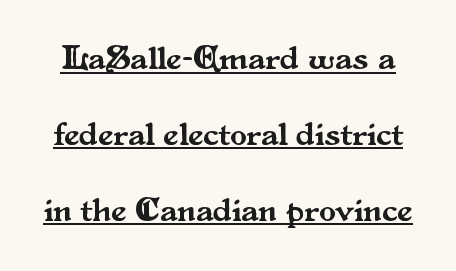
This sample carries an underscore along the baseline area. The rendering shows small feet on the letterforms — a serif design. This sample has the flowing, uneven cadence of proportional lettering. The line-height multiplier appears high, well above default. Honestly, the letter spacing is just normal — you wouldn't notice it. Posture: straight, roman, zero tilt.
